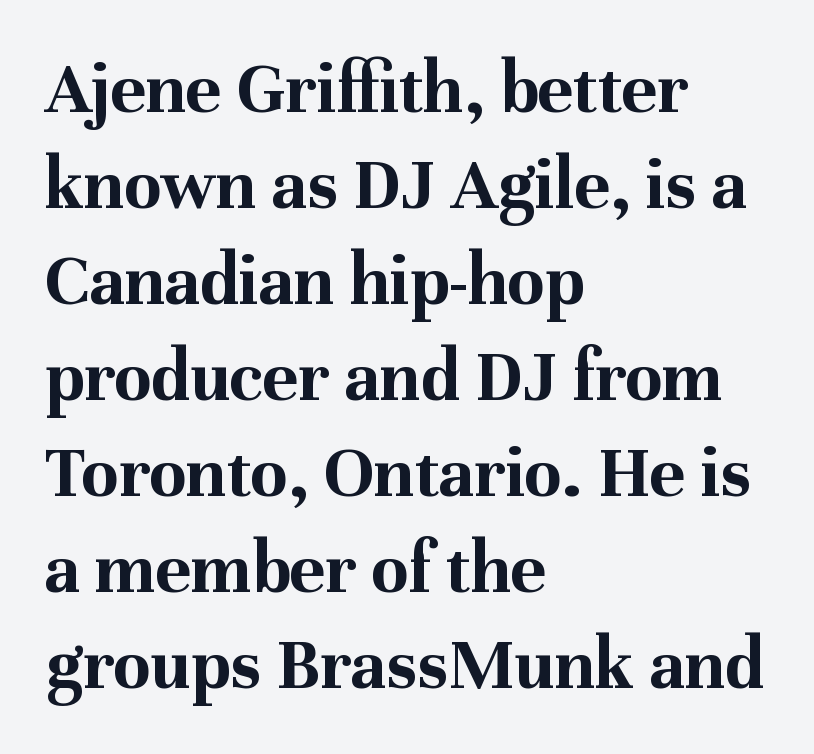
Q: Is the text bold? A: Yes.
Q: Is the text italic (slanted)? A: No, it is upright.
Q: Is the typeface a serif or a sans-serif typeface? A: Serif.
Q: Is the text underlined? A: No.
Q: How is the paragraph aligned? A: Left-aligned.
Q: Is the spacing between letters normal or unusually wide? A: Normal.
Q: Is the spacing between lines tight, normal or loose? A: Normal.
Q: Width (condensed, normal, or wide)? A: Normal.
Q: Stroke contrast? A: Medium.
Q: x-height? A: Medium.
Q: Monospaced? A: No.
